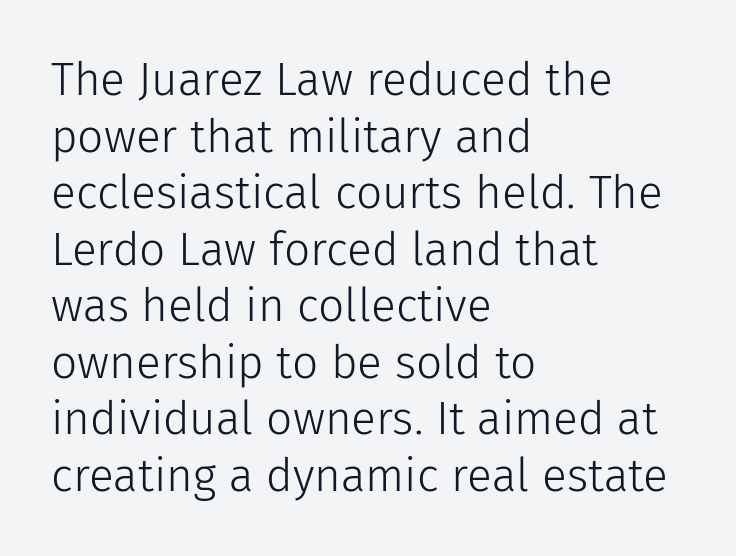
Q: Is the text bold? A: No.
Q: Is the text italic (slanted)? A: No, it is upright.
Q: Is the typeface a serif or a sans-serif typeface? A: Sans-serif.
Q: Is the text underlined? A: No.
Q: How is the paragraph aligned? A: Left-aligned.
Q: Is the spacing between letters normal or unusually wide? A: Normal.
Q: Width (condensed, normal, or wide)? A: Normal.
Q: Stroke contrast? A: Low.
Q: x-height? A: Medium.
Q: Monospaced? A: No.
